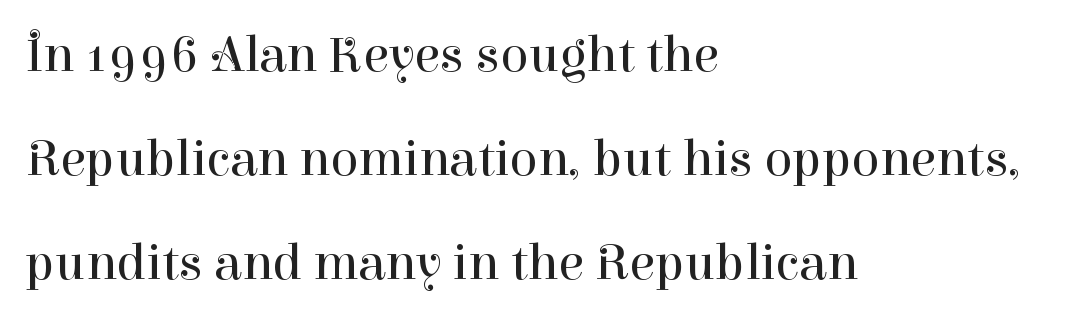
The image shows 52 px regular-weight serif type, upright; set left-aligned, loose line spacing (2.0x), normal letter spacing, not underlined; high stroke contrast and a medium x-height.
